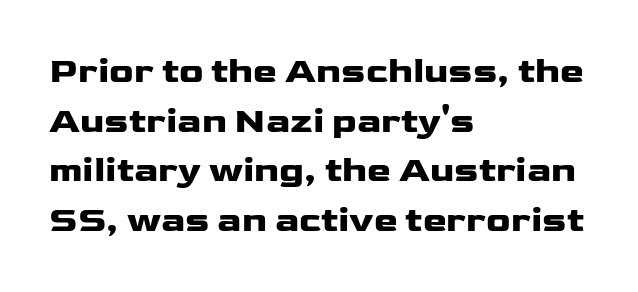
A dark, heavy texture on the line: the type is bold. Serif or sans? Sans — the stroke terminals are bare. Teacher's note: observe the even left margin — that is flush-left alignment. You could call the tracking neutral — neither tight nor loose. Each new line begins a customary step beneath the previous one.
